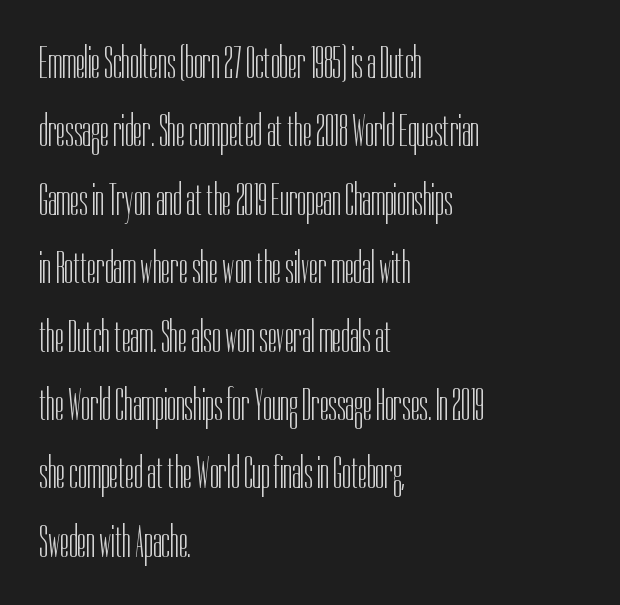
The image shows 45 px light, condensed sans-serif type, upright; set left-aligned, normal line spacing (1.52x), normal letter spacing, not underlined; low stroke contrast and a medium x-height.
